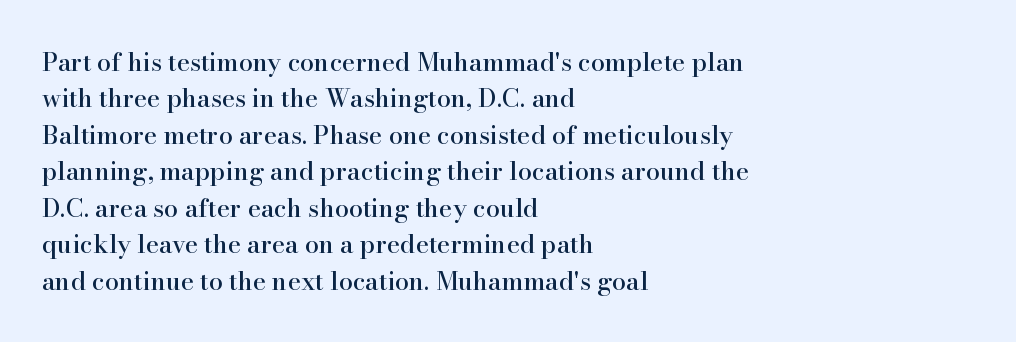
Q: Is the text italic (slanted)? A: No, it is upright.
Q: Is the text underlined? A: No.
Q: How is the paragraph aligned? A: Left-aligned.
Q: Is the spacing between letters normal or unusually wide? A: Normal.
Q: Is the spacing between lines tight, normal or loose? A: Normal.
